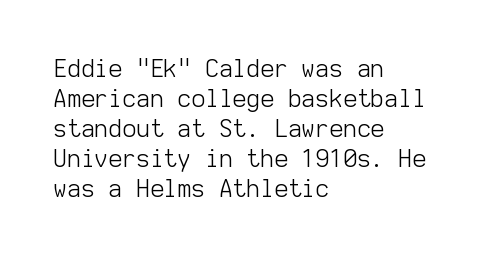
The image shows 24 px text type, upright; set left-aligned, normal line spacing (1.25x), normal letter spacing, not underlined.
